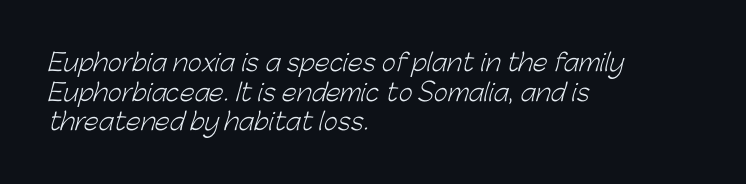
The strokes carry an ordinary text weight at most. Letter spacing: default. All the whitespace from short lines collects on the right. Anything drawn beneath the words? Only blank space.
